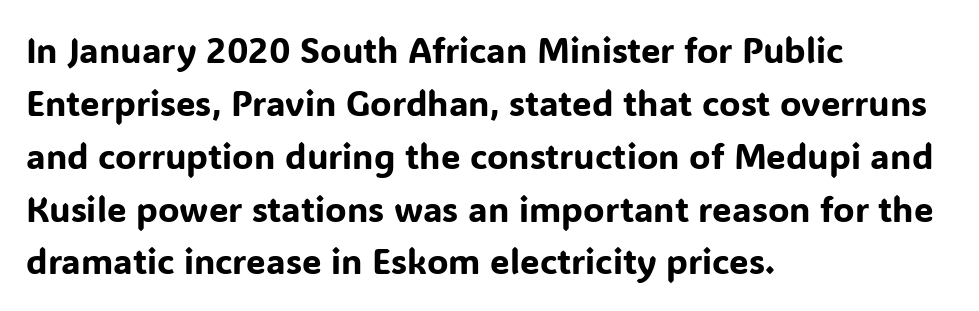
The image shows 35 px sans-serif type, upright; set left-aligned, normal line spacing (1.51x), normal letter spacing, not underlined; low stroke contrast and a medium x-height.
